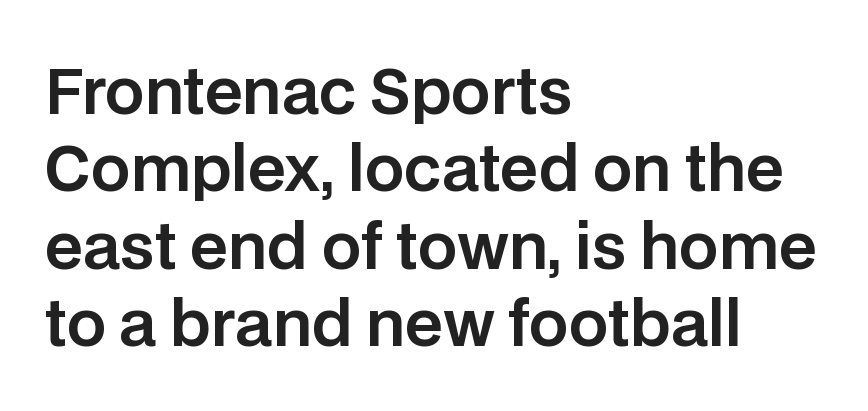
The image shows 62 px sans-serif type, upright; set left-aligned, normal line spacing (1.25x), normal letter spacing, not underlined; low stroke contrast and a large x-height.
